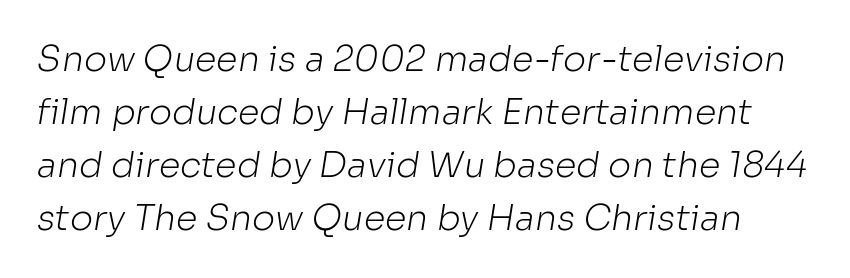
The image shows 35 px light sans-serif type; set normal line spacing (1.51x), normal letter spacing, not underlined; low stroke contrast and a medium x-height.
